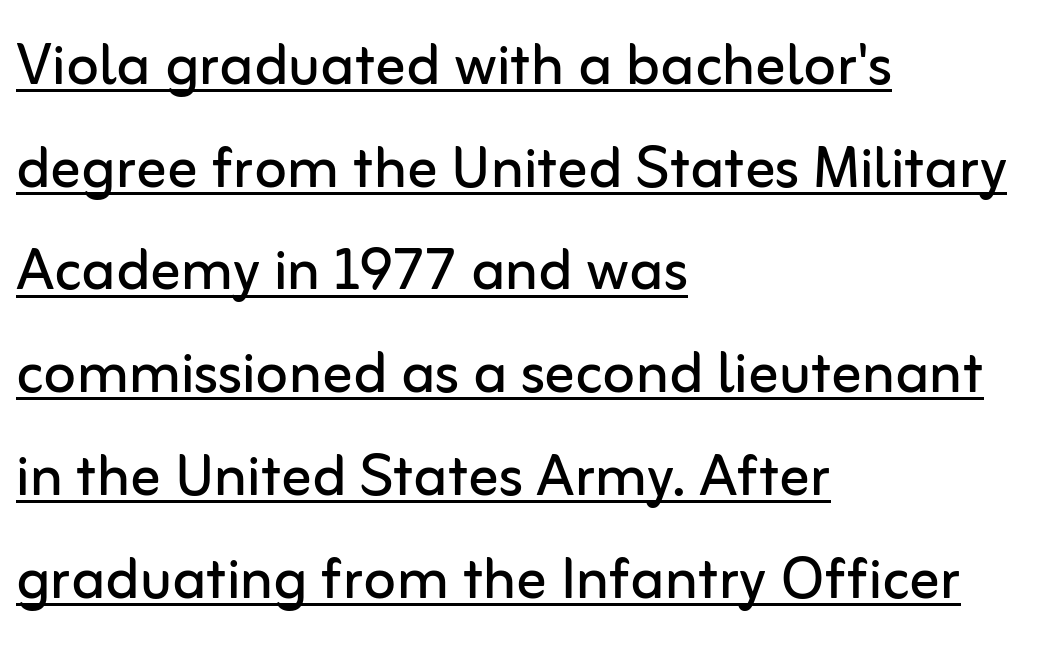
Q: Is the text bold? A: No.
Q: Is the text italic (slanted)? A: No, it is upright.
Q: Is the typeface a serif or a sans-serif typeface? A: Sans-serif.
Q: Is the text underlined? A: Yes.
Q: How is the paragraph aligned? A: Left-aligned.
Q: Is the spacing between letters normal or unusually wide? A: Normal.
Q: Is the spacing between lines tight, normal or loose? A: Normal.
Q: Width (condensed, normal, or wide)? A: Normal.
Q: Stroke contrast? A: Low.
Q: x-height? A: Medium.
Q: Monospaced? A: No.
